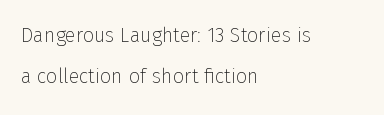
{"italic": "no", "bold": "no", "underline": "no", "align": "left", "line_spacing": "loose", "line_spacing_ratio": 2.07, "letter_spacing": "normal", "letter_spacing_em": 0.0, "glyph_px": 20}
